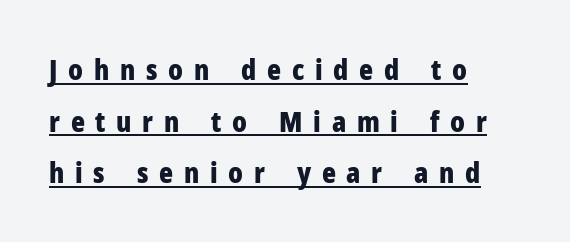
Q: Is the text bold? A: Yes.
Q: Is the text italic (slanted)? A: No, it is upright.
Q: Is the typeface a serif or a sans-serif typeface? A: Sans-serif.
Q: Is the text underlined? A: Yes.
Q: How is the paragraph aligned? A: Left-aligned.
Q: Is the spacing between letters normal or unusually wide? A: Unusually wide.
Q: Width (condensed, normal, or wide)? A: Condensed.
Q: Stroke contrast? A: Low.
Q: x-height? A: Medium.
Q: Monospaced? A: No.
